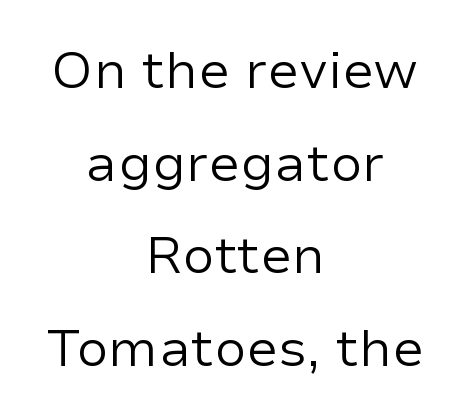
{"serif": "no", "italic": "no", "bold": "no", "weight": "regular", "width": "normal", "stroke_contrast": "low", "x_height": "medium", "monospaced": "no", "underline": "no", "align": "center", "line_spacing_ratio": 1.78, "letter_spacing": "normal", "letter_spacing_em": 0.0, "glyph_px": 52}
